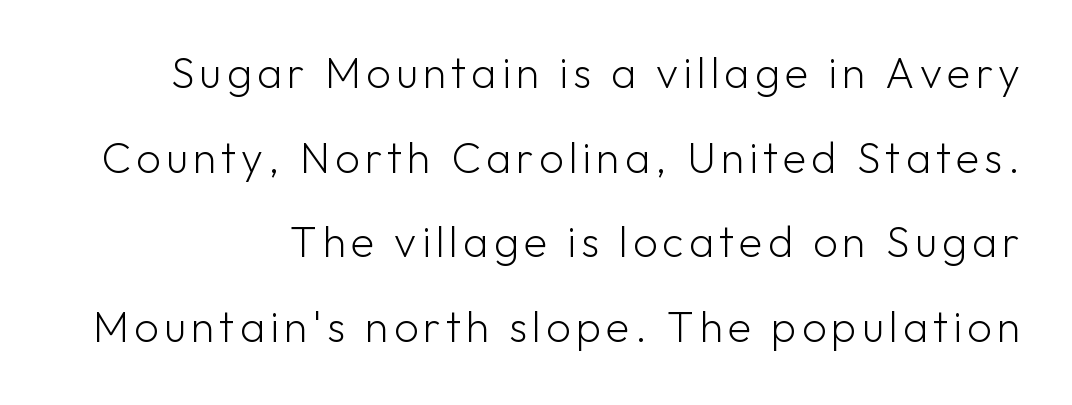
This rendering uses right alignment, leaving the left contour irregular. What kind of face is this? One without serifs — a sans. The specimen reads as upright at a glance. No word sits above an underline. Character widths vary here, with narrow letters taking less room than wide ones. This block would shrink considerably if given ordinary leading; it's expanded now.
